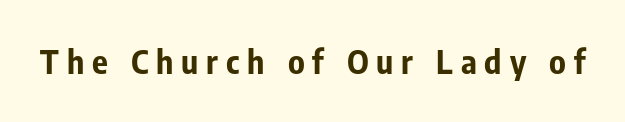
{"serif": "no", "italic": "no", "bold": "yes", "weight": "bold", "width": "condensed", "stroke_contrast": "low", "x_height": "medium", "monospaced": "no", "underline": "no", "letter_spacing": "wide", "letter_spacing_em": 0.24, "glyph_px": 33}
